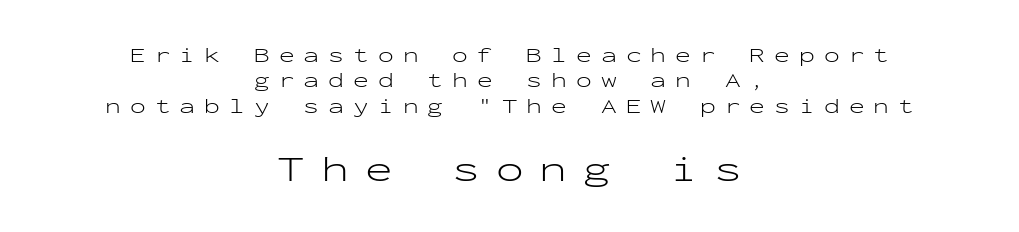
Q: Is the text bold? A: No.
Q: Is the text italic (slanted)? A: No, it is upright.
Q: Is the typeface a serif or a sans-serif typeface? A: Sans-serif.
Q: Is the text underlined? A: No.
Q: How is the paragraph aligned? A: Centered.
Q: Is the spacing between letters normal or unusually wide? A: Unusually wide.
Q: Which block of text is set in a larger size, the first (top) or the second (bottom)? A: The second (bottom) one.
Q: Width (condensed, normal, or wide)? A: Wide.
Q: Stroke contrast? A: Low.
Q: x-height? A: Medium.
Q: Monospaced? A: Yes.
